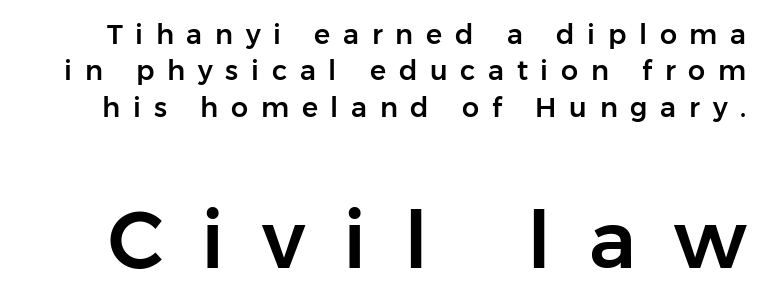
Block two is the big one; block one sits smaller above it. Each letter keeps its own natural width here, so spacing adapts to shape. Posture: upright roman. The rendering uses a moderate line-height, typical for paragraphs. Here the glyphs are tracked loosely, breaking word shapes into spaced letters. Has an underline been added? It has not.
